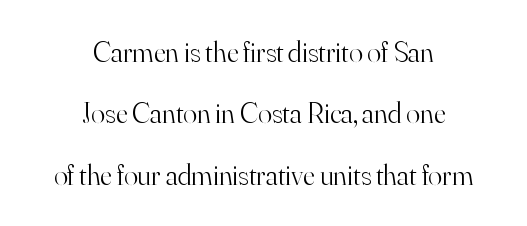
{"serif": "yes", "italic": "no", "bold": "no", "weight": "light", "width": "normal", "stroke_contrast": "high", "x_height": "small", "monospaced": "no", "underline": "no", "align": "center", "line_spacing": "loose", "line_spacing_ratio": 2.12, "letter_spacing": "normal", "letter_spacing_em": 0.0, "glyph_px": 29}
